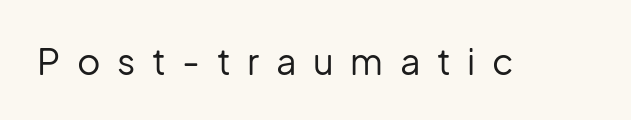
The image shows 36 px regular-weight sans-serif type, upright; set unusually wide letter spacing (+0.46 em), not underlined; low stroke contrast and a medium x-height.
